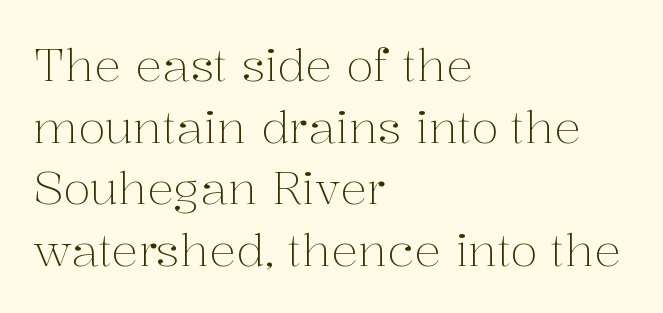
Q: Is the text bold? A: No.
Q: Is the text italic (slanted)? A: No, it is upright.
Q: Is the typeface a serif or a sans-serif typeface? A: Serif.
Q: Is the text underlined? A: No.
Q: How is the paragraph aligned? A: Left-aligned.
Q: Is the spacing between letters normal or unusually wide? A: Normal.
Q: Is the spacing between lines tight, normal or loose? A: Normal.
Q: Width (condensed, normal, or wide)? A: Normal.
Q: Stroke contrast? A: Medium.
Q: x-height? A: Medium.
Q: Monospaced? A: No.
